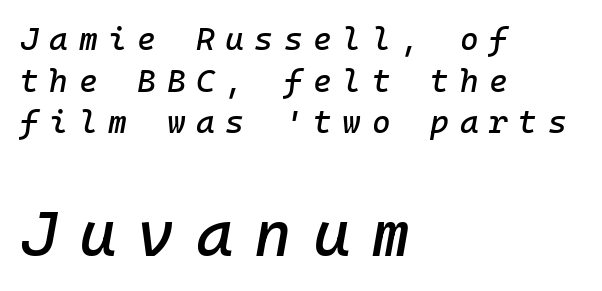
{"italic": "yes", "lean": "right", "slant_degrees": 10, "width": "normal", "stroke_contrast": "low", "x_height": "medium", "underline": "no", "align": "left", "line_spacing": "normal", "line_spacing_ratio": 1.3, "letter_spacing": "wide", "letter_spacing_em": 0.33, "larger_block": "second", "size_ratio": 2.0, "glyph_px": 64}
